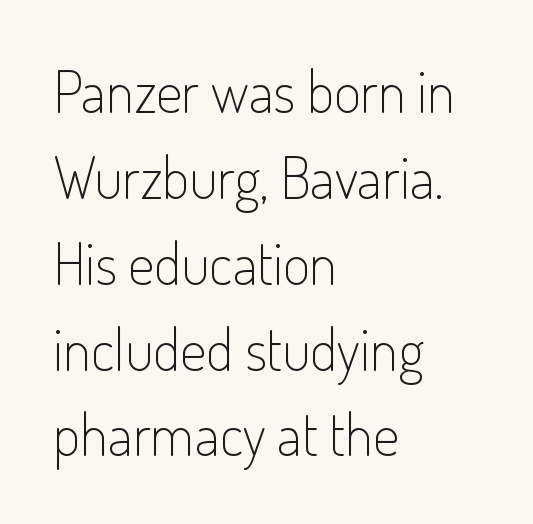
{"serif": "no", "italic": "no", "bold": "no", "weight": "light", "width": "condensed", "stroke_contrast": "low", "x_height": "small", "monospaced": "no", "underline": "no", "align": "left", "line_spacing": "normal", "line_spacing_ratio": 1.48, "letter_spacing": "normal", "letter_spacing_em": 0.0, "glyph_px": 58}
